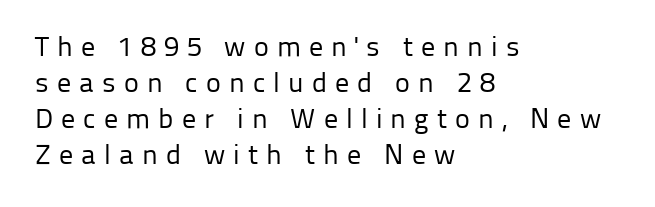
The characters display no serif detailing; their extremities are plain. Each new line begins a customary step beneath the previous one. Summary of weight: not heavy and not bold. Teacher's note: observe the even left margin — that is flush-left alignment.
